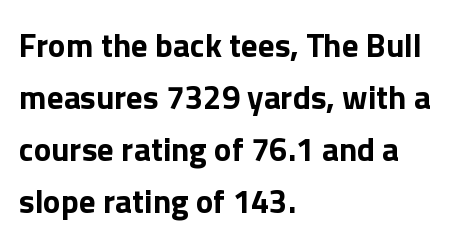
Heft: maximum for text — a bold. Glyph-to-glyph distance matches everyday printed text. Layout note: lines flush left. The designer went with a sans here, leaving each stem footless. Italic: no, the glyphs are upright roman.
